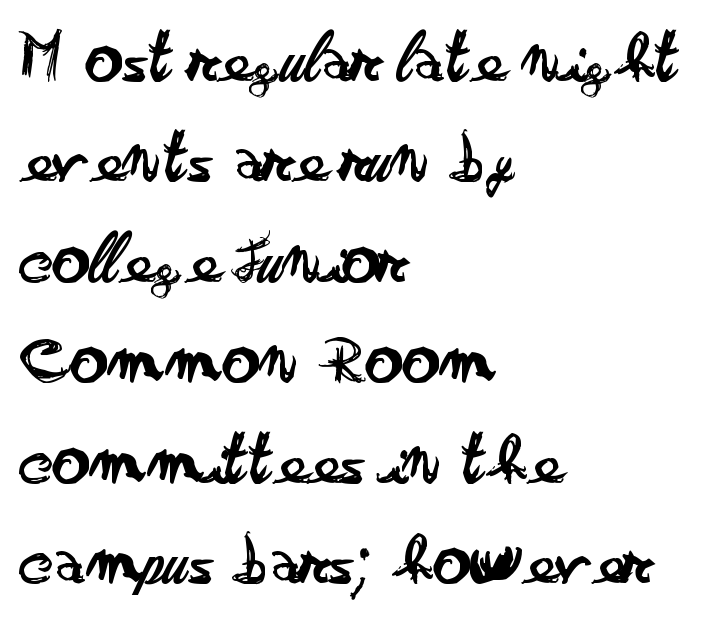
{"serif": "no", "italic": "no", "bold": "no", "weight": "regular", "width": "wide", "stroke_contrast": "low", "x_height": "small", "monospaced": "no", "underline": "no", "align": "left", "line_spacing": "normal", "line_spacing_ratio": 1.34, "letter_spacing": "normal", "letter_spacing_em": 0.0, "glyph_px": 75}
